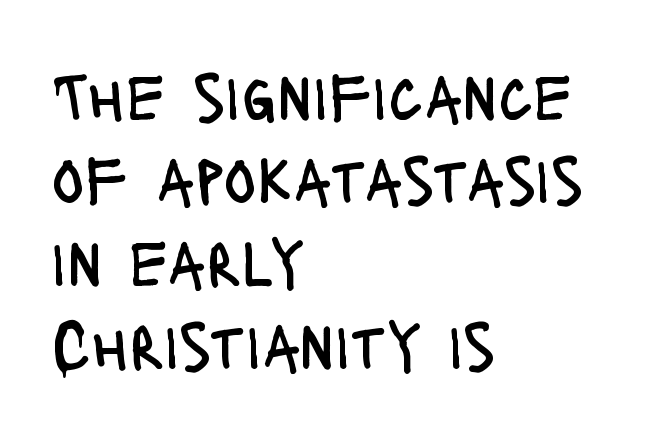
{"serif": "no", "italic": "no", "bold": "no", "weight": "regular", "width": "condensed", "stroke_contrast": "low", "x_height": "large", "monospaced": "no", "underline": "no", "align": "left", "line_spacing_ratio": 1.22, "letter_spacing": "normal", "letter_spacing_em": 0.0, "glyph_px": 68}
